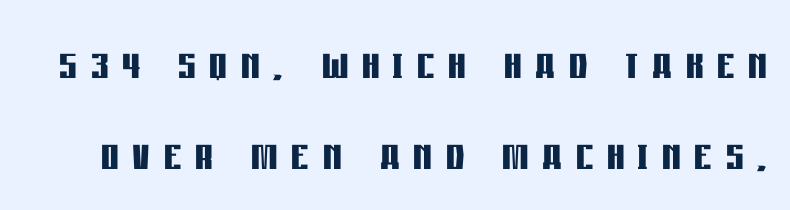
Q: Is the text bold? A: Yes.
Q: Is the text italic (slanted)? A: No, it is upright.
Q: Is the typeface a serif or a sans-serif typeface? A: Sans-serif.
Q: Is the text underlined? A: No.
Q: Is the spacing between letters normal or unusually wide? A: Unusually wide.
Q: Is the spacing between lines tight, normal or loose? A: Normal.
Q: Width (condensed, normal, or wide)? A: Condensed.
Q: Stroke contrast? A: Low.
Q: x-height? A: Large.
Q: Monospaced? A: No.
